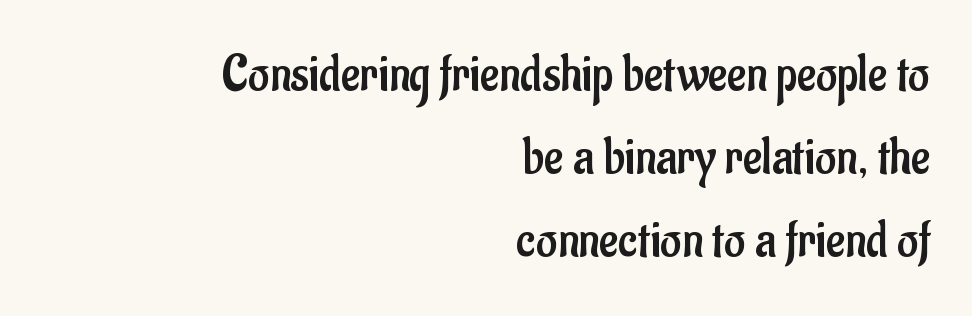
Q: Is the text bold? A: No.
Q: Is the text italic (slanted)? A: No, it is upright.
Q: Is the typeface a serif or a sans-serif typeface? A: Sans-serif.
Q: Is the text underlined? A: No.
Q: How is the paragraph aligned? A: Right-aligned.
Q: Is the spacing between letters normal or unusually wide? A: Normal.
Q: Is the spacing between lines tight, normal or loose? A: Normal.
Q: Width (condensed, normal, or wide)? A: Condensed.
Q: Stroke contrast? A: Low.
Q: x-height? A: Small.
Q: Monospaced? A: No.
